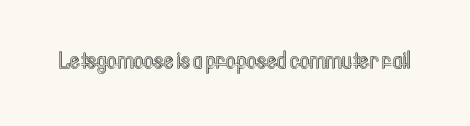
Observe the ordinary spacing: letters are neighbours, not strangers. Underline: absent. Rendered with straight, roman letterforms.
